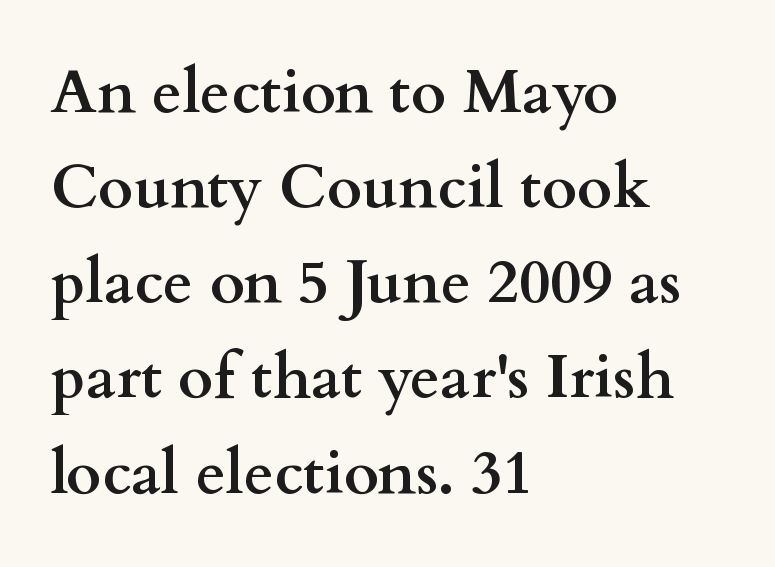
These words are printed bold, with thick strokes throughout. These lines are rendered in a variable-pitch font. Posture: upright roman. The designer left line spacing at the default. Casual observation: everything's shoved over to the left.
